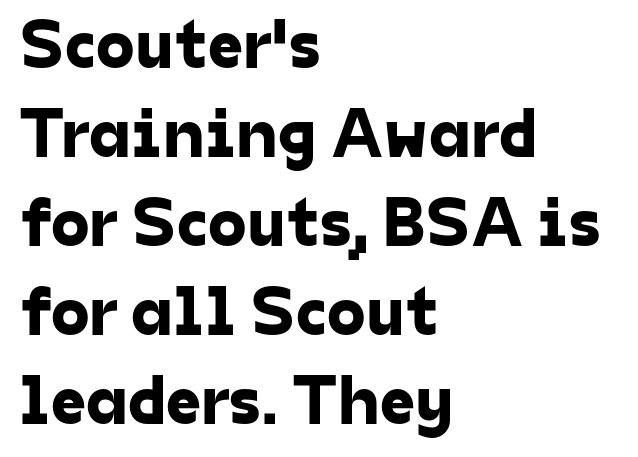
{"serif": "no", "width": "normal", "stroke_contrast": "low", "x_height": "medium", "monospaced": "no", "underline": "no", "align": "left", "line_spacing": "normal", "line_spacing_ratio": 1.27, "letter_spacing": "normal", "letter_spacing_em": 0.0, "glyph_px": 70}
